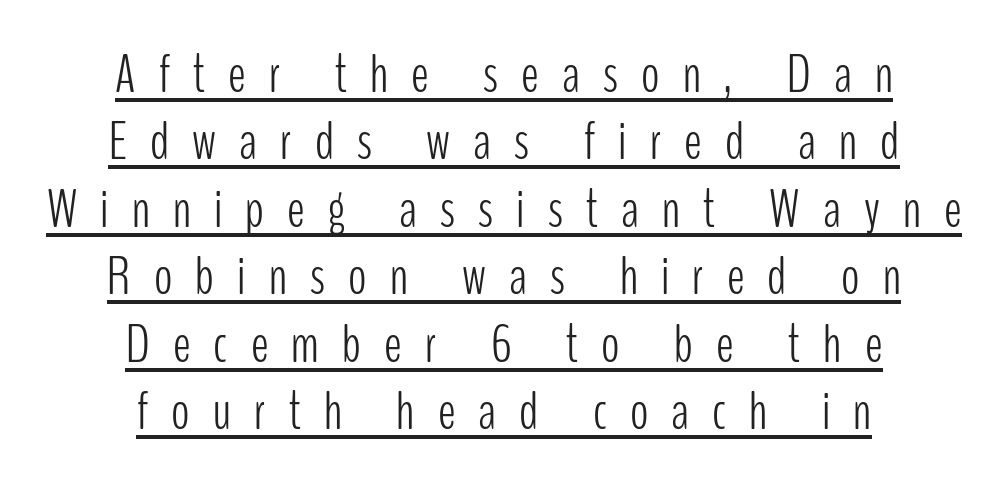
Q: Is the text bold? A: No.
Q: Is the text italic (slanted)? A: No, it is upright.
Q: Is the typeface a serif or a sans-serif typeface? A: Sans-serif.
Q: Is the text underlined? A: Yes.
Q: How is the paragraph aligned? A: Centered.
Q: Is the spacing between letters normal or unusually wide? A: Unusually wide.
Q: Is the spacing between lines tight, normal or loose? A: Normal.
Q: Width (condensed, normal, or wide)? A: Condensed.
Q: Stroke contrast? A: Low.
Q: x-height? A: Medium.
Q: Monospaced? A: No.
